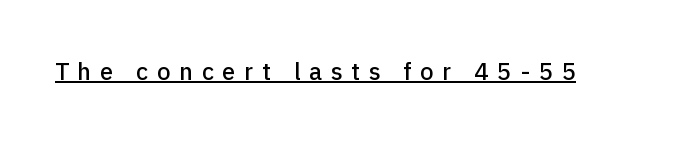
{"italic": "no", "underline": "yes", "letter_spacing": "wide", "letter_spacing_em": 0.36, "glyph_px": 24}
